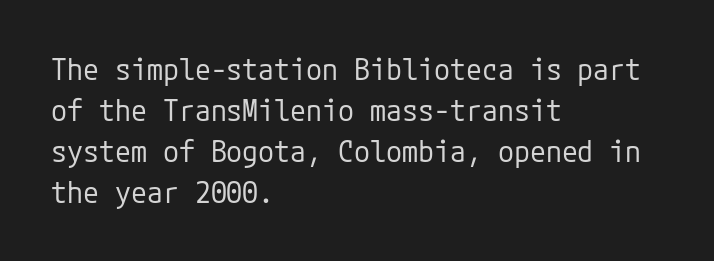
{"serif": "no", "italic": "no", "bold": "no", "weight": "regular", "width": "normal", "stroke_contrast": "low", "x_height": "medium", "underline": "no", "align": "left", "line_spacing": "normal", "line_spacing_ratio": 1.41, "letter_spacing": "normal", "letter_spacing_em": 0.0, "glyph_px": 29}
